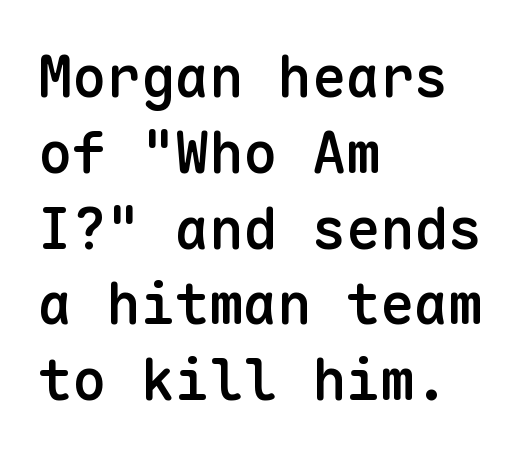
{"serif": "no", "italic": "no", "bold": "semi", "weight": "semibold", "width": "normal", "stroke_contrast": "low", "x_height": "medium", "monospaced": "yes", "underline": "no", "align": "left", "line_spacing": "normal", "line_spacing_ratio": 1.33, "letter_spacing": "normal", "letter_spacing_em": 0.0, "glyph_px": 57}
